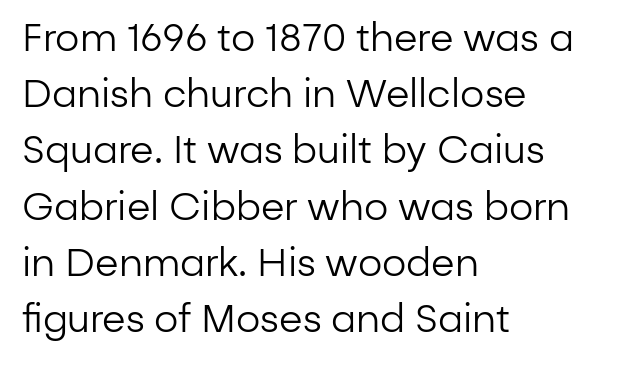
A roman cut, with each character standing at attention. The paragraph has a hard left edge and a soft right edge. This is not heavy type; no bold has been used. There is no visible air inserted between adjacent glyphs. Underline: absent. Notice how descenders clear the ascenders below comfortably — that's standard leading.
